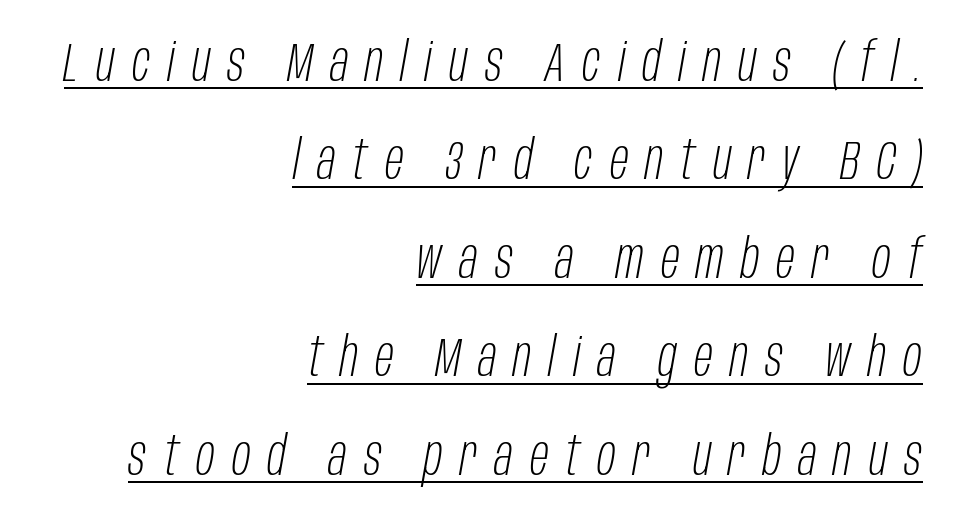
{"italic": "yes", "lean": "right", "slant_degrees": 10, "bold": "no", "weight": "light", "width": "condensed", "stroke_contrast": "low", "x_height": "large", "monospaced": "no", "underline": "yes", "align": "right", "line_spacing_ratio": 1.79, "letter_spacing": "wide", "letter_spacing_em": 0.31, "glyph_px": 55}
